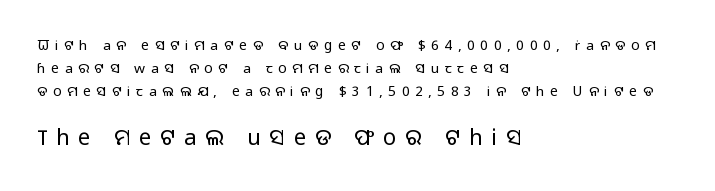
The image shows 22 px text type, upright; set left-aligned, normal line spacing (1.65x), unusually wide letter spacing (+0.4 em), not underlined; the second (bottom) block is 1.57x larger.
